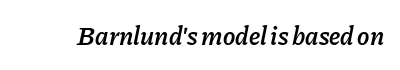
{"italic": "yes", "lean": "right", "slant_degrees": 11, "bold": "semi", "underline": "no", "letter_spacing": "normal", "letter_spacing_em": 0.0, "glyph_px": 26}
